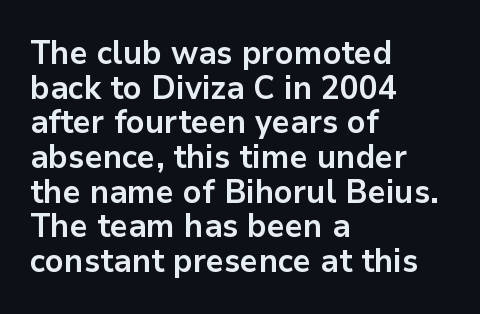
Reading down the column, the eye jumps only a short way to each next line. The typography opts for an upright posture over an oblique one. Every letter is thick-stroked: bold, no question. Letter spacing: default. A typesetter would call this proportional, since set widths differ per character. Typeset ragged right — the left edge is the straight one.
